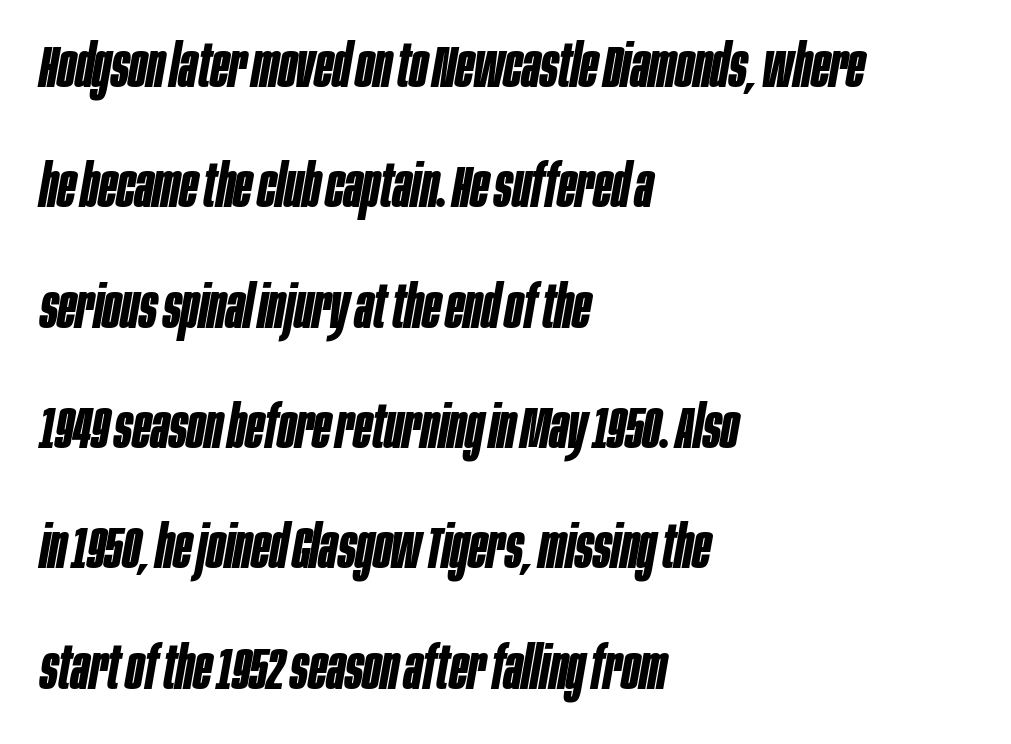
The image shows 59 px bold, condensed type, italic (leaning right); set left-aligned, loose line spacing (2.04x), normal letter spacing, not underlined; low stroke contrast and a large x-height.
